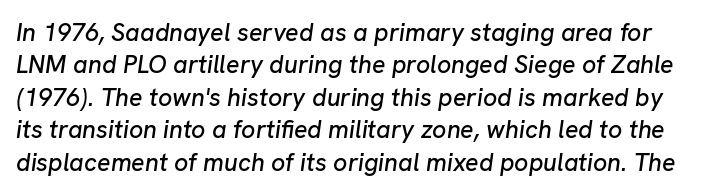
You can tell it's italic because the verticals aren't actually vertical. Rule under the text: the space is simply empty. Does the leading feel generous? No, just average. This sample uses plain, unmodified letter spacing.
